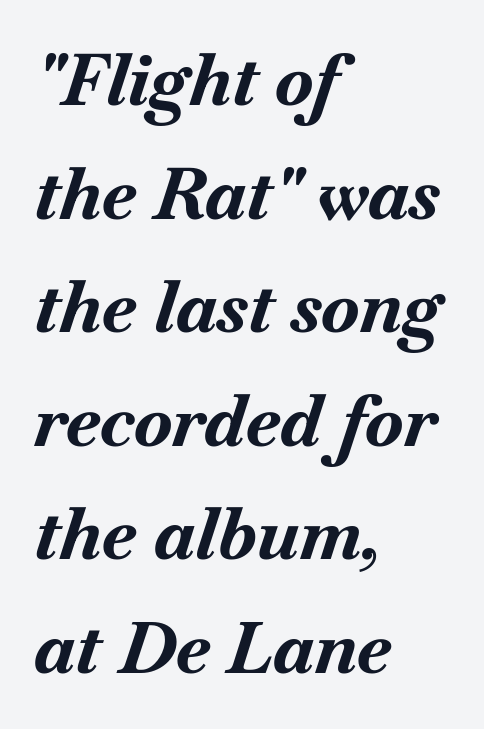
Q: Is the text bold? A: Yes.
Q: Is the text italic (slanted)? A: Yes, it leans right by about 18 degrees.
Q: Is the text underlined? A: No.
Q: How is the paragraph aligned? A: Left-aligned.
Q: Is the spacing between letters normal or unusually wide? A: Normal.
Q: Is the spacing between lines tight, normal or loose? A: Normal.
Q: Width (condensed, normal, or wide)? A: Normal.
Q: Stroke contrast? A: Medium.
Q: x-height? A: Small.
Q: Monospaced? A: No.
